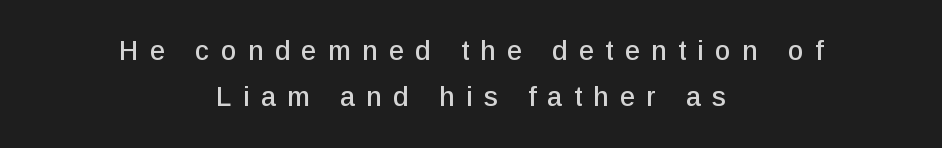
The image shows 27 px text type, upright; set centered, line spacing 1.72x, unusually wide letter spacing (+0.42 em), not underlined.
